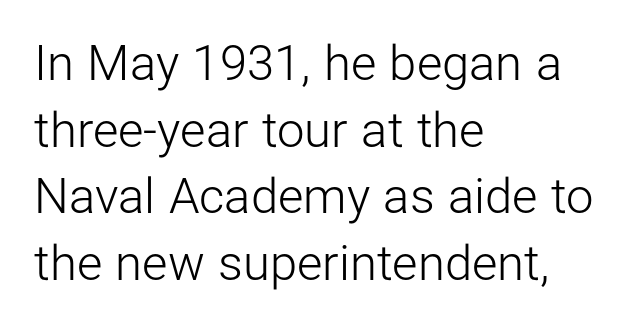
The image shows 49 px light sans-serif type, upright; set left-aligned, normal line spacing (1.36x), normal letter spacing, not underlined; low stroke contrast and a medium x-height.
